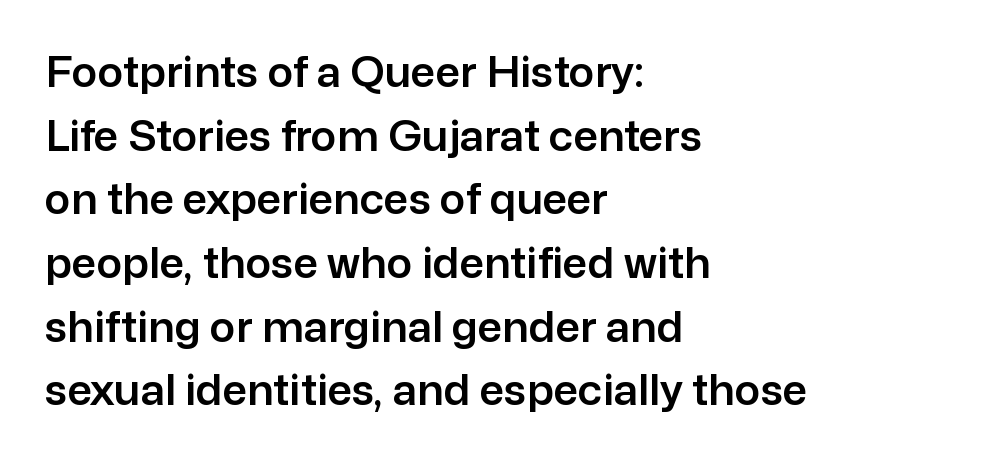
The image shows 43 px sans-serif type, upright; set left-aligned, normal line spacing (1.48x), normal letter spacing, not underlined; low stroke contrast and a medium x-height.
